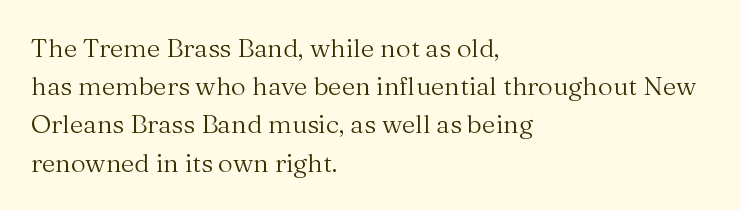
The vertical gap from one line to the next is medium. Quick note: underline off. The characters are drawn with everyday or finer stroke widths. A typesetter would mark this as roman, not italic. Caption: multi-line text, flush left, ragged right.
